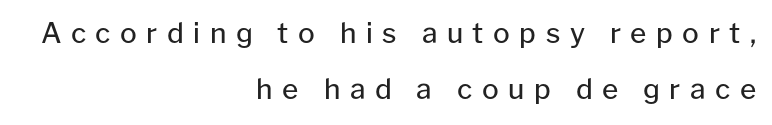
Varying glyph widths throughout — classic text-font behaviour. Compared with typical body copy, the letter spacing here is much looser. Leftover space on each line is placed entirely before the opening word. Summary of vertical rhythm: relaxed, with wide interline spacing. Vertical stems look standard width or narrower in stroke.
